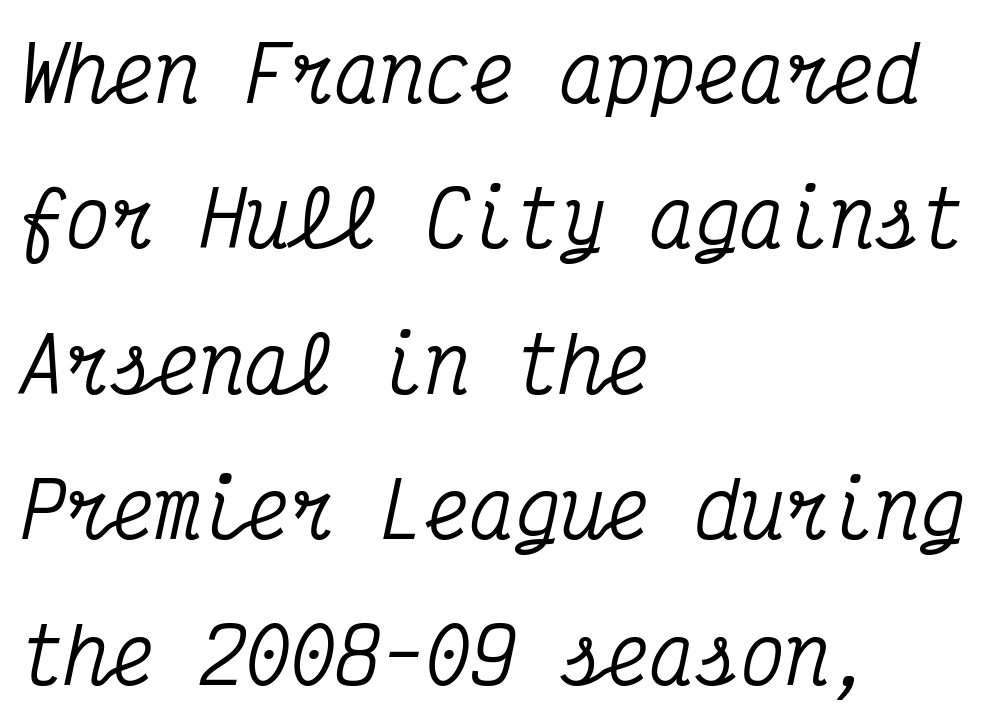
Q: Is the text italic (slanted)? A: Yes, it leans right by about 12 degrees.
Q: Is the typeface a serif or a sans-serif typeface? A: Serif.
Q: Is the text underlined? A: No.
Q: How is the paragraph aligned? A: Left-aligned.
Q: Is the spacing between letters normal or unusually wide? A: Normal.
Q: Is the spacing between lines tight, normal or loose? A: Loose.
Q: Width (condensed, normal, or wide)? A: Condensed.
Q: Stroke contrast? A: Medium.
Q: x-height? A: Medium.
Q: Monospaced? A: Yes.
